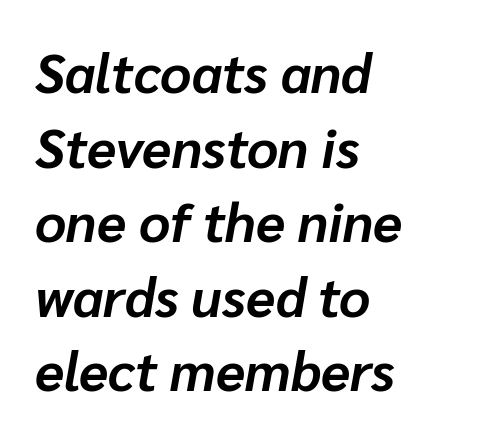
Q: Is the text bold? A: Yes.
Q: Is the text italic (slanted)? A: Yes, it leans right by about 10 degrees.
Q: Is the text underlined? A: No.
Q: How is the paragraph aligned? A: Left-aligned.
Q: Is the spacing between letters normal or unusually wide? A: Normal.
Q: Is the spacing between lines tight, normal or loose? A: Normal.
Q: Width (condensed, normal, or wide)? A: Normal.
Q: Stroke contrast? A: Low.
Q: x-height? A: Medium.
Q: Monospaced? A: No.
